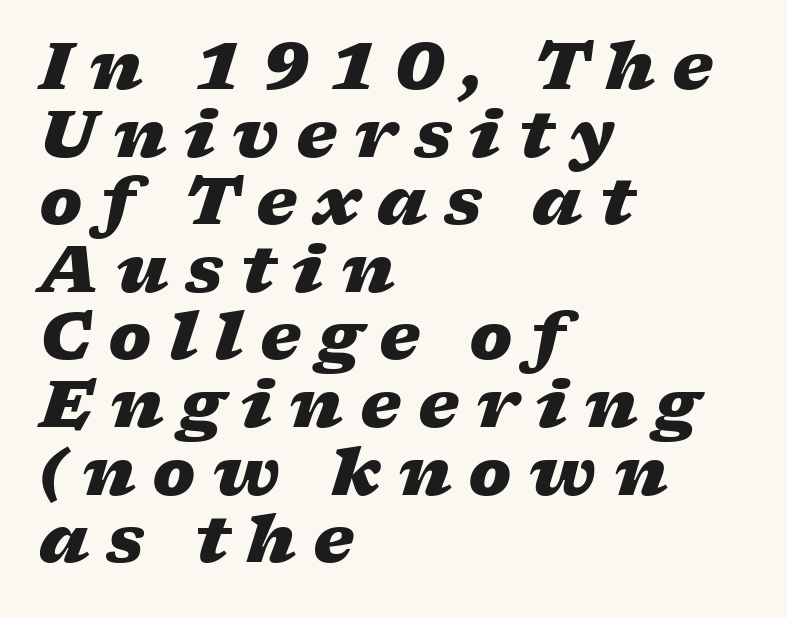
The area under the type is left untouched. Each word looks stretched out because of the extra space between its letters. This is heavy type, rendered in bold. Interline gaps are noticeably narrow in this sample.
